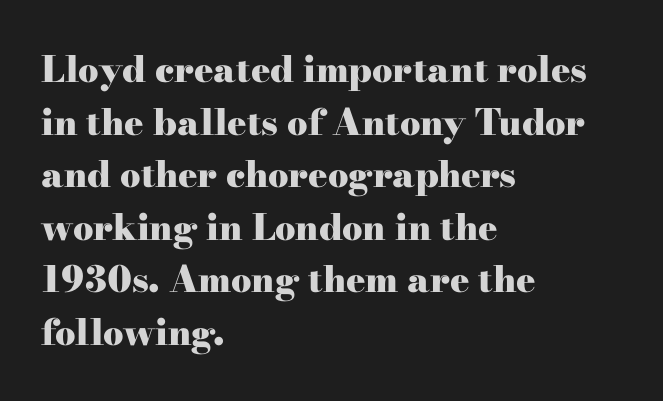
{"serif": "yes", "italic": "no", "bold": "yes", "weight": "heavy", "width": "wide", "stroke_contrast": "high", "x_height": "small", "monospaced": "no", "underline": "no", "align": "left", "line_spacing": "normal", "line_spacing_ratio": 1.46, "letter_spacing": "normal", "letter_spacing_em": 0.0, "glyph_px": 36}
